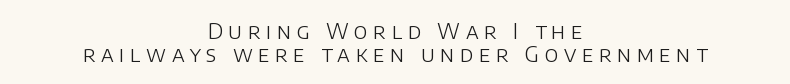
Q: Is the text bold? A: No.
Q: Is the text italic (slanted)? A: No, it is upright.
Q: Is the text underlined? A: No.
Q: How is the paragraph aligned? A: Centered.
Q: Is the spacing between letters normal or unusually wide? A: Unusually wide.
Q: Is the spacing between lines tight, normal or loose? A: Tight.
